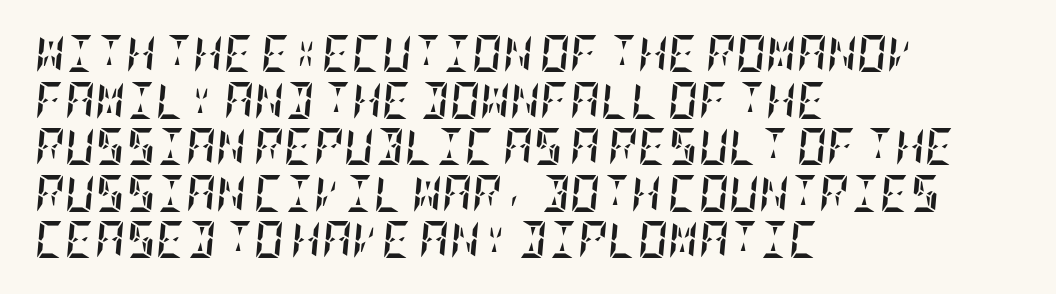
Q: Is the text bold? A: Yes.
Q: Is the text italic (slanted)? A: Yes, it leans right by about 5 degrees.
Q: Is the text underlined? A: No.
Q: How is the paragraph aligned? A: Left-aligned.
Q: Is the spacing between letters normal or unusually wide? A: Normal.
Q: Is the spacing between lines tight, normal or loose? A: Normal.
Q: Width (condensed, normal, or wide)? A: Condensed.
Q: Stroke contrast? A: Low.
Q: x-height? A: Large.
